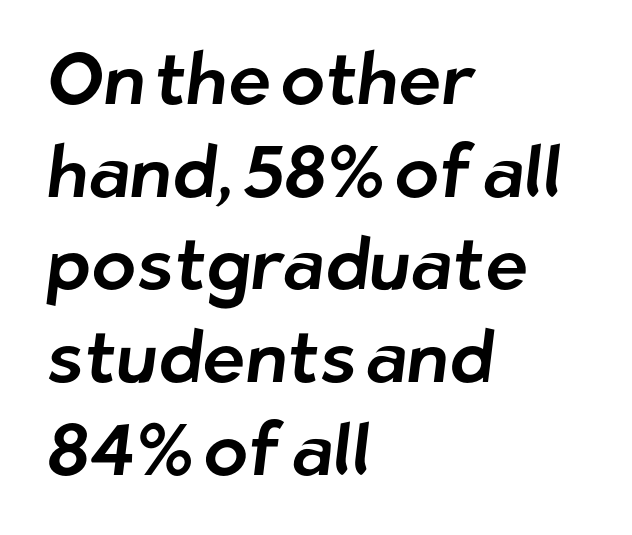
Q: Is the typeface a serif or a sans-serif typeface? A: Sans-serif.
Q: Is the text underlined? A: No.
Q: How is the paragraph aligned? A: Left-aligned.
Q: Is the spacing between letters normal or unusually wide? A: Normal.
Q: Is the spacing between lines tight, normal or loose? A: Normal.
Q: Width (condensed, normal, or wide)? A: Normal.
Q: Stroke contrast? A: Low.
Q: x-height? A: Medium.
Q: Monospaced? A: No.
